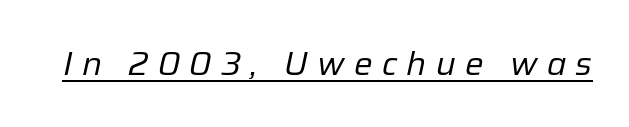
You could not count columns in this text — the font is proportionally spaced. What stands out about the letter spacing? Its width — letters are far apart. The string is rendered with underlining switched on. Ink coverage per letter is moderate at most. Quick note: italic.
